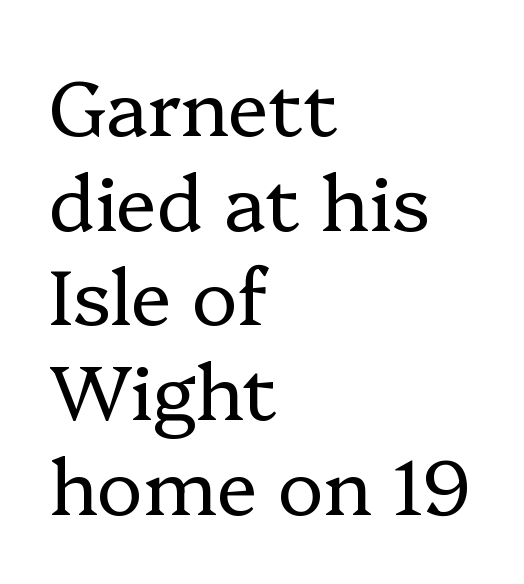
Q: Is the text bold? A: No.
Q: Is the text italic (slanted)? A: No, it is upright.
Q: Is the typeface a serif or a sans-serif typeface? A: Serif.
Q: Is the text underlined? A: No.
Q: How is the paragraph aligned? A: Left-aligned.
Q: Is the spacing between letters normal or unusually wide? A: Normal.
Q: Width (condensed, normal, or wide)? A: Normal.
Q: Stroke contrast? A: Low.
Q: x-height? A: Medium.
Q: Monospaced? A: No.
